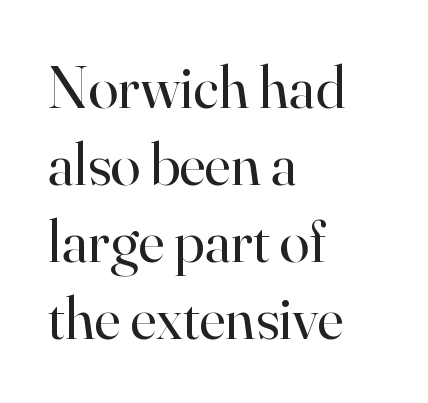
The image shows 61 px regular-weight serif type, upright; set left-aligned, normal line spacing (1.26x), normal letter spacing, not underlined; high stroke contrast and a small x-height.
